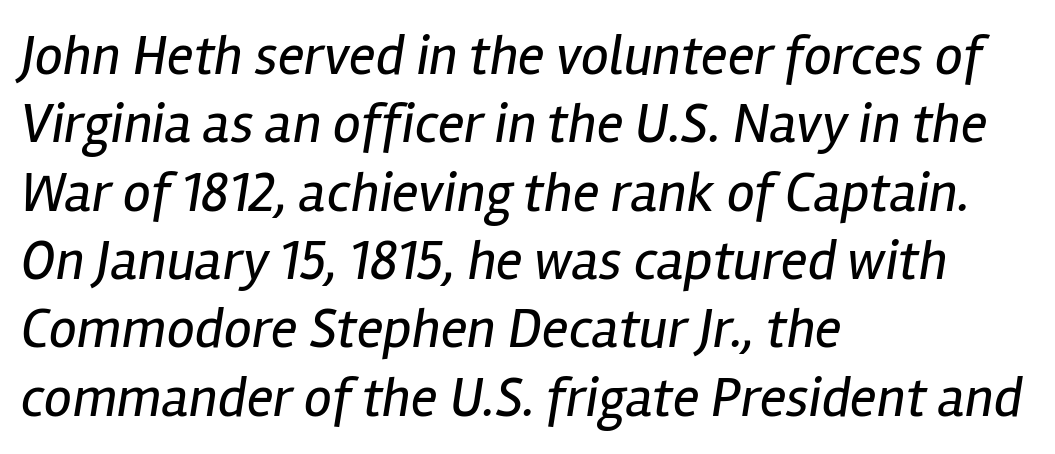
Q: Is the text bold? A: No.
Q: Is the text italic (slanted)? A: Yes, it leans right by about 12 degrees.
Q: Is the text underlined? A: No.
Q: How is the paragraph aligned? A: Left-aligned.
Q: Is the spacing between letters normal or unusually wide? A: Normal.
Q: Width (condensed, normal, or wide)? A: Condensed.
Q: Stroke contrast? A: Low.
Q: x-height? A: Medium.
Q: Monospaced? A: No.
